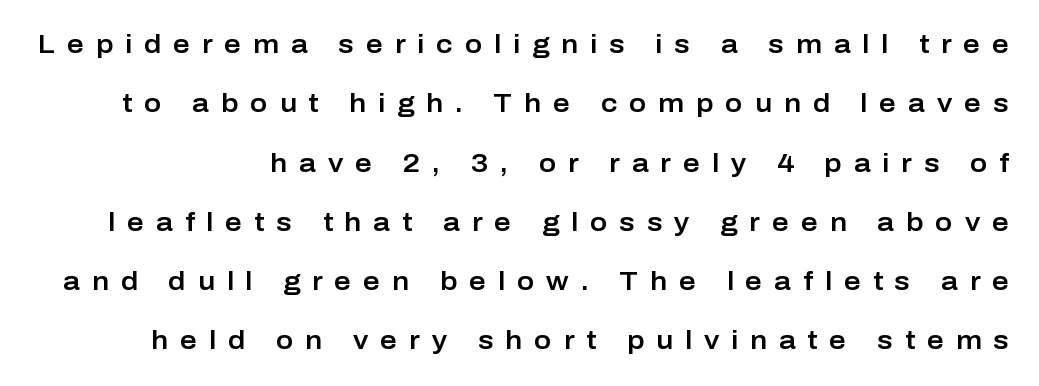
Notice how the stems are strictly vertical — no italics here. A bare baseline throughout the passage. A typesetter would call this leading open, well beyond the default. What stands out about the letter spacing? Its width — letters are far apart.
